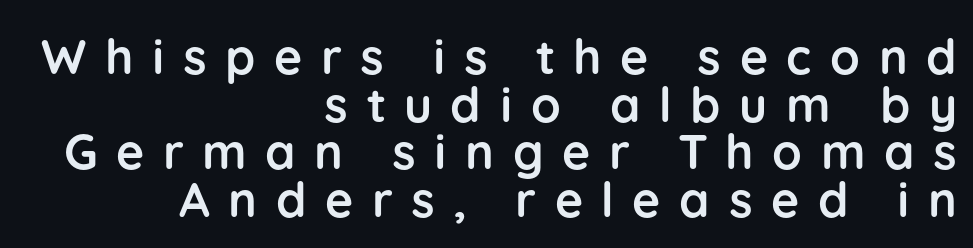
Quick note: interline space is minimal. Each row of text sits above clean, open space. These lines carry a lot of weight — the face is fully bold. This sample uses a sans-serif face. Typeset ragged left — the right edge is the straight one. Substantial extra tracking has been applied to these lines.
